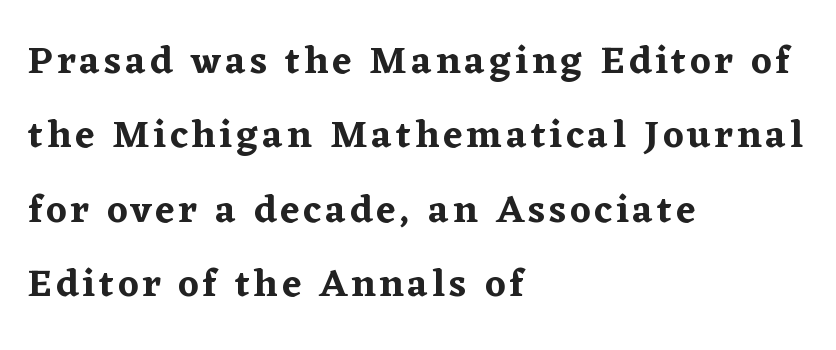
Vertical strokes here are truly vertical. Classification — serif. Leading: increased. Character widths vary here, with narrow letters taking less room than wide ones. The specimen omits any rule beneath the text block's lines.
